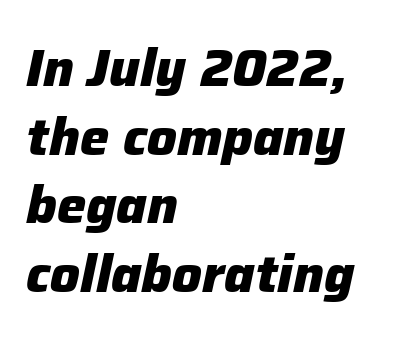
The image shows 52 px heavy type, italic (leaning right); set left-aligned, normal line spacing (1.32x), normal letter spacing, not underlined; low stroke contrast and a medium x-height.
